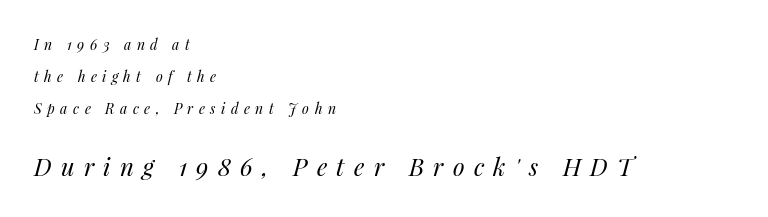
The image shows 24 px text type, italic (leaning right); set left-aligned, loose line spacing (2.3x), unusually wide letter spacing (+0.39 em), not underlined; the second (bottom) block is 1.71x larger.
